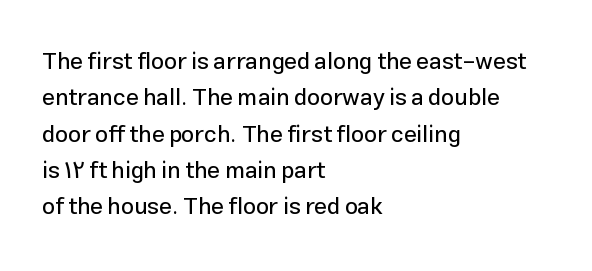
The image shows 23 px text type, upright; set left-aligned, normal line spacing (1.58x), normal letter spacing, not underlined.
